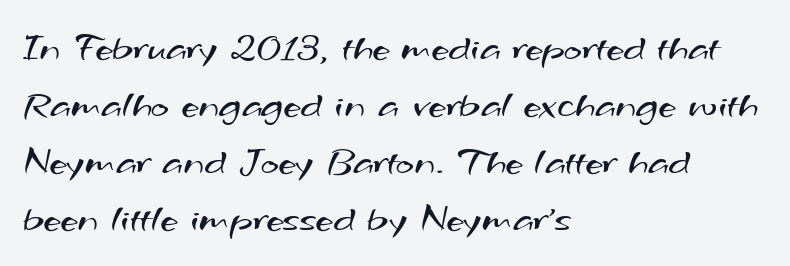
{"serif": "no", "bold": "no", "weight": "regular", "width": "wide", "stroke_contrast": "medium", "x_height": "small", "monospaced": "no", "underline": "no", "align": "left", "line_spacing": "normal", "line_spacing_ratio": 1.46, "letter_spacing": "normal", "letter_spacing_em": 0.0, "glyph_px": 39}
